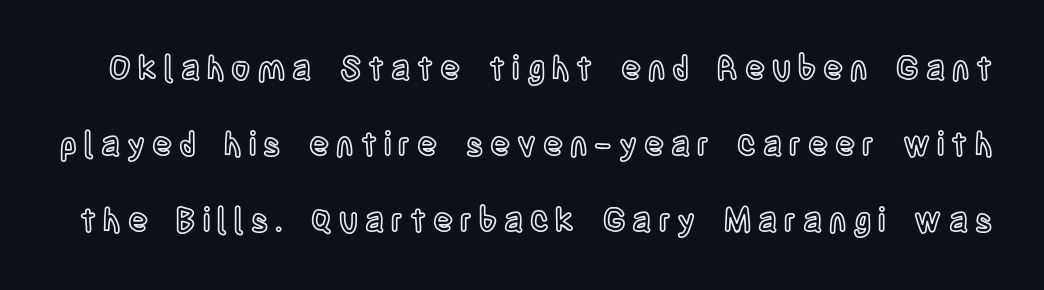
The image shows 33 px condensed type, upright; set loose line spacing (2.3x), unusually wide letter spacing (+0.21 em), not underlined; a large x-height.
